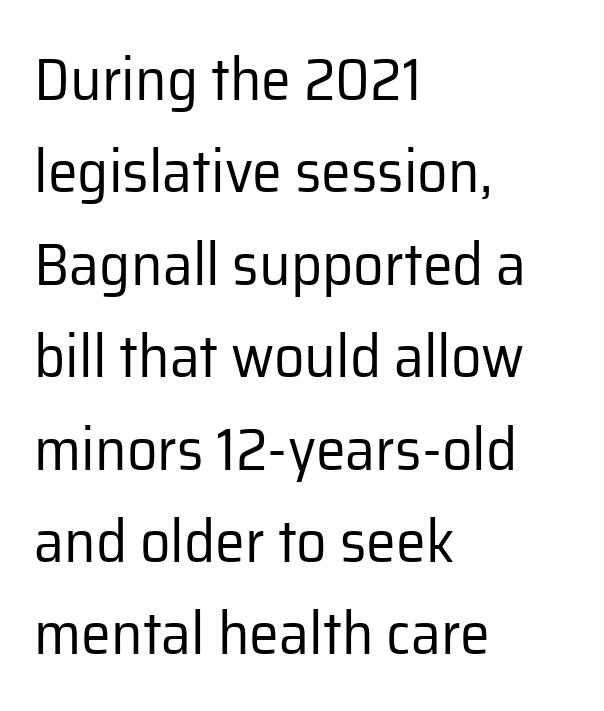
Vertically, the passage feels balanced, rows spaced as you'd expect. Posture: upright roman. There is no visible air inserted between adjacent glyphs. This sample has the flowing, uneven cadence of proportional lettering.
